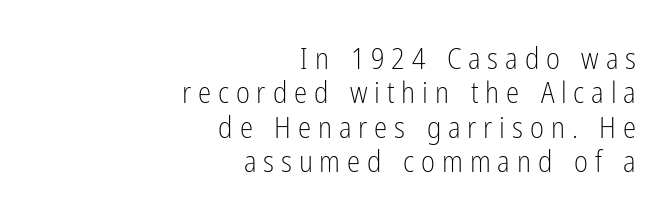
Q: Is the text bold? A: No.
Q: Is the text italic (slanted)? A: No, it is upright.
Q: Is the typeface a serif or a sans-serif typeface? A: Sans-serif.
Q: Is the text underlined? A: No.
Q: How is the paragraph aligned? A: Right-aligned.
Q: Is the spacing between letters normal or unusually wide? A: Unusually wide.
Q: Is the spacing between lines tight, normal or loose? A: Tight.
Q: Width (condensed, normal, or wide)? A: Condensed.
Q: Stroke contrast? A: Low.
Q: x-height? A: Medium.
Q: Monospaced? A: No.
